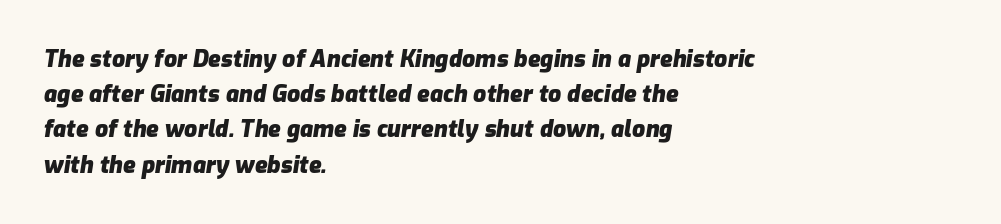
{"italic": "yes", "lean": "right", "slant_degrees": 9, "bold": "yes", "underline": "no", "align": "left", "line_spacing": "normal", "line_spacing_ratio": 1.53, "letter_spacing": "normal", "letter_spacing_em": 0.0, "glyph_px": 23}
